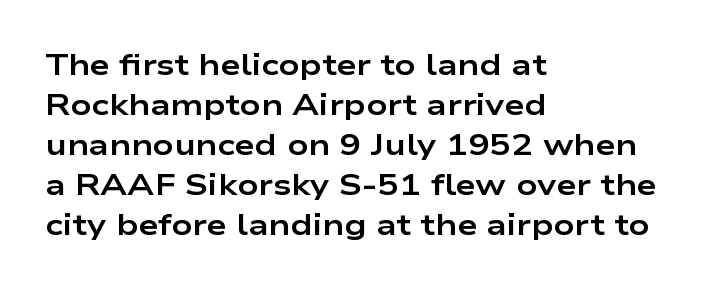
The image shows 29 px bold, wide sans-serif type, upright; set left-aligned, normal line spacing (1.38x), normal letter spacing, not underlined; low stroke contrast and a medium x-height.
